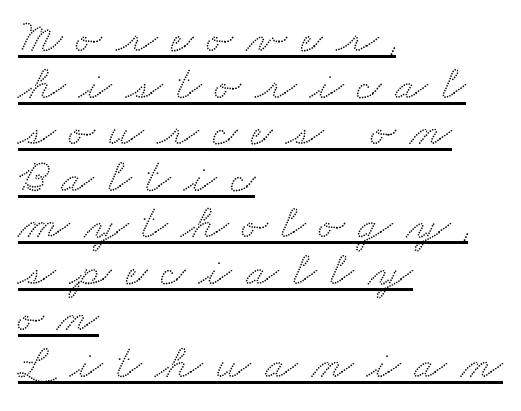
{"serif": "yes", "width": "wide", "stroke_contrast": "medium", "x_height": "small", "monospaced": "no", "underline": "yes", "align": "left", "line_spacing": "tight", "line_spacing_ratio": 0.97, "letter_spacing": "wide", "letter_spacing_em": 0.29, "glyph_px": 48}
